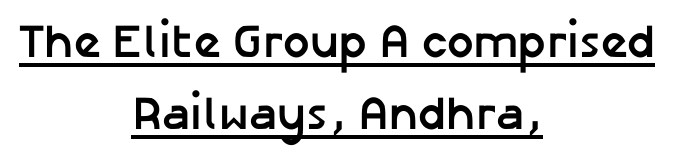
Q: Is the text bold? A: Yes.
Q: Is the text italic (slanted)? A: No, it is upright.
Q: Is the typeface a serif or a sans-serif typeface? A: Sans-serif.
Q: Is the text underlined? A: Yes.
Q: How is the paragraph aligned? A: Centered.
Q: Is the spacing between letters normal or unusually wide? A: Normal.
Q: Is the spacing between lines tight, normal or loose? A: Normal.
Q: Width (condensed, normal, or wide)? A: Normal.
Q: Stroke contrast? A: Low.
Q: x-height? A: Medium.
Q: Monospaced? A: No.
